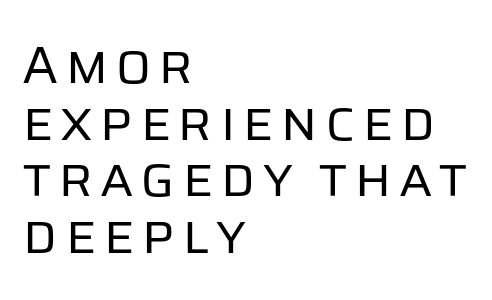
{"serif": "no", "italic": "no", "bold": "no", "weight": "regular", "width": "normal", "stroke_contrast": "low", "x_height": "large", "monospaced": "no", "underline": "no", "align": "left", "line_spacing": "tight", "line_spacing_ratio": 1.07, "glyph_px": 53}
